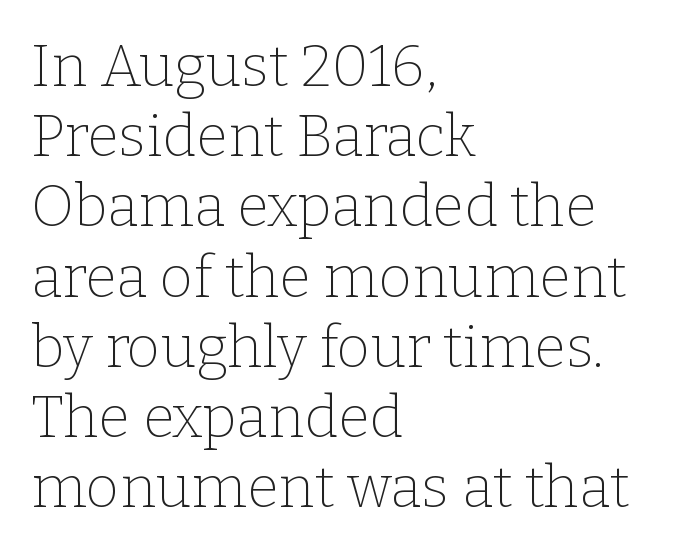
The face used here is rendered with its standard letterfit. Does the type have serifs? Yes, each stem ends in a small foot. Decoration check: the copy has no underline. A typesetter would call this proportional, since set widths differ per character.
